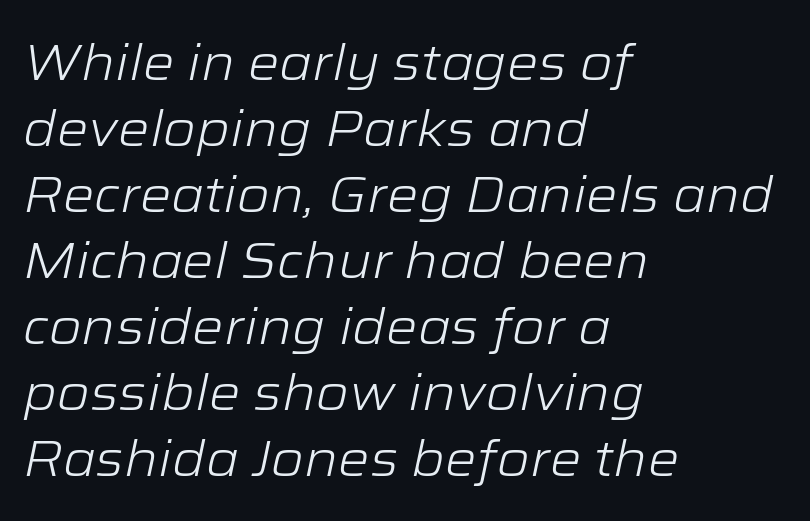
The image shows 50 px light, wide type, italic (leaning right); set left-aligned, normal line spacing (1.32x), normal letter spacing, not underlined; low stroke contrast and a medium x-height.
